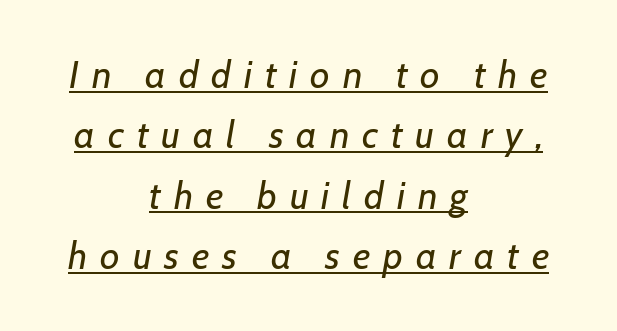
{"italic": "yes", "lean": "right", "slant_degrees": 7, "bold": "no", "weight": "regular", "width": "normal", "stroke_contrast": "low", "x_height": "medium", "monospaced": "no", "underline": "yes", "align": "center", "line_spacing": "normal", "line_spacing_ratio": 1.59, "letter_spacing": "wide", "letter_spacing_em": 0.34, "glyph_px": 38}
